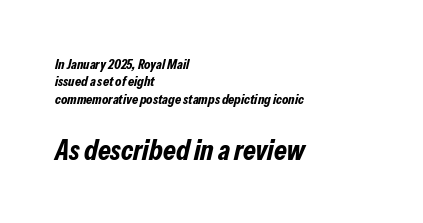
Q: Is the text bold? A: Yes.
Q: Is the text italic (slanted)? A: Yes, it leans right by about 13 degrees.
Q: Is the text underlined? A: No.
Q: How is the paragraph aligned? A: Left-aligned.
Q: Is the spacing between letters normal or unusually wide? A: Normal.
Q: Is the spacing between lines tight, normal or loose? A: Normal.
Q: Which block of text is set in a larger size, the first (top) or the second (bottom)? A: The second (bottom) one.
Q: Width (condensed, normal, or wide)? A: Condensed.
Q: Stroke contrast? A: Low.
Q: x-height? A: Medium.
Q: Monospaced? A: No.
